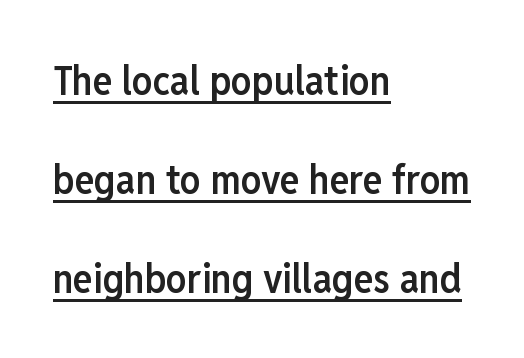
The image shows 41 px semibold, condensed sans-serif type, upright; set left-aligned, loose line spacing (2.41x), normal letter spacing, underlined; low stroke contrast and a medium x-height.
